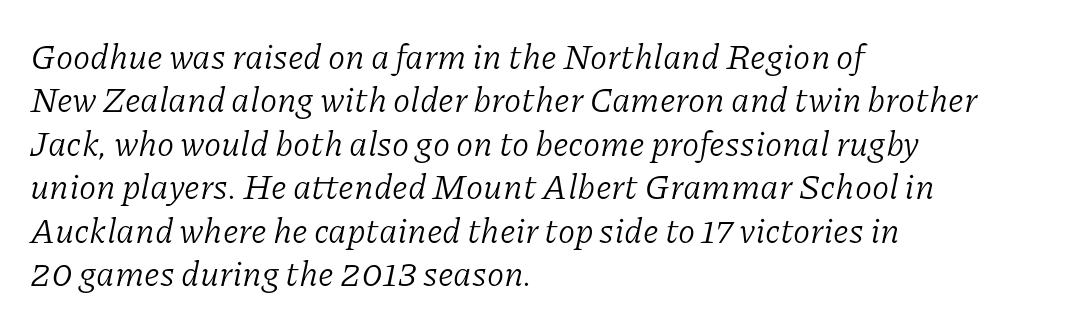
{"serif": "yes", "italic": "yes", "lean": "right", "slant_degrees": 11, "bold": "no", "weight": "light", "width": "normal", "stroke_contrast": "low", "x_height": "medium", "monospaced": "no", "underline": "no", "align": "left", "line_spacing_ratio": 1.24, "letter_spacing": "normal", "letter_spacing_em": 0.0, "glyph_px": 35}
